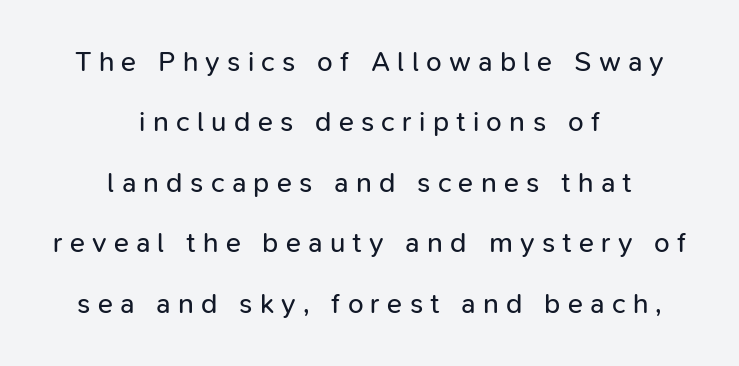
Nothing heavy about these letters — not bold at all. These lines were composed using upright roman letters. A sans-serif font was chosen for this passage. Display-style spreading of the glyphs; the letterfit is very open. Leading: increased. Rule under the text: the space is simply empty.
